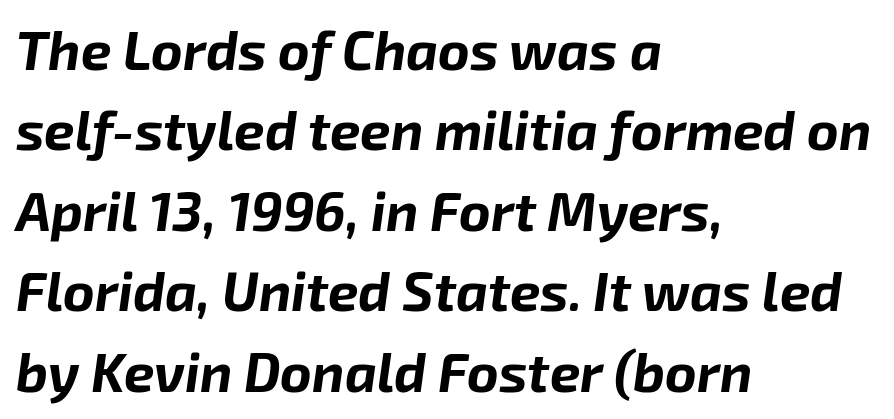
{"italic": "yes", "lean": "right", "slant_degrees": 8, "bold": "yes", "weight": "bold", "width": "normal", "stroke_contrast": "low", "x_height": "medium", "monospaced": "no", "underline": "no", "align": "left", "line_spacing": "normal", "line_spacing_ratio": 1.49, "letter_spacing": "normal", "letter_spacing_em": 0.0, "glyph_px": 54}
